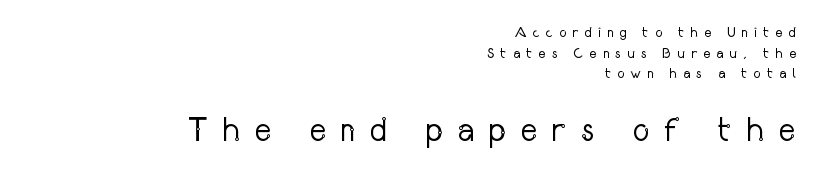
The image shows 33 px regular-weight, condensed sans-serif type, upright; set right-aligned, normal line spacing (1.48x), unusually wide letter spacing (+0.42 em), not underlined; the second (bottom) block is 2.36x larger; low stroke contrast and a medium x-height.
